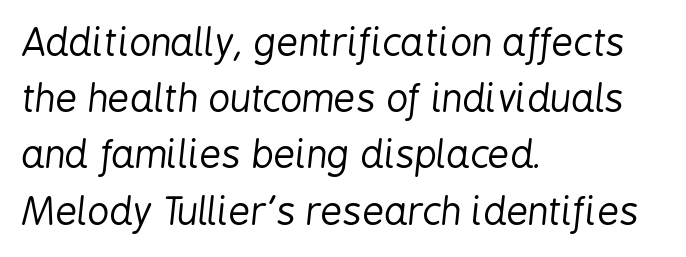
Q: Is the text bold? A: No.
Q: Is the text italic (slanted)? A: Yes, it leans right by about 6 degrees.
Q: Is the text underlined? A: No.
Q: How is the paragraph aligned? A: Left-aligned.
Q: Is the spacing between letters normal or unusually wide? A: Normal.
Q: Is the spacing between lines tight, normal or loose? A: Normal.
Q: Width (condensed, normal, or wide)? A: Condensed.
Q: Stroke contrast? A: Low.
Q: x-height? A: Medium.
Q: Monospaced? A: No.
